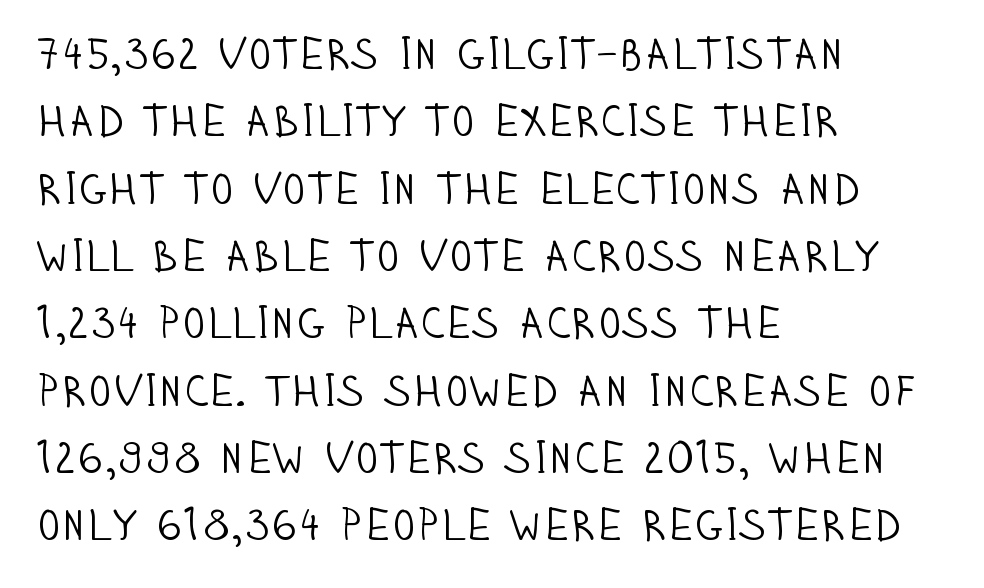
Q: Is the text bold? A: No.
Q: Is the text italic (slanted)? A: No, it is upright.
Q: Is the typeface a serif or a sans-serif typeface? A: Sans-serif.
Q: Is the text underlined? A: No.
Q: How is the paragraph aligned? A: Left-aligned.
Q: Is the spacing between letters normal or unusually wide? A: Normal.
Q: Is the spacing between lines tight, normal or loose? A: Normal.
Q: Width (condensed, normal, or wide)? A: Condensed.
Q: Stroke contrast? A: Low.
Q: x-height? A: Large.
Q: Monospaced? A: No.
